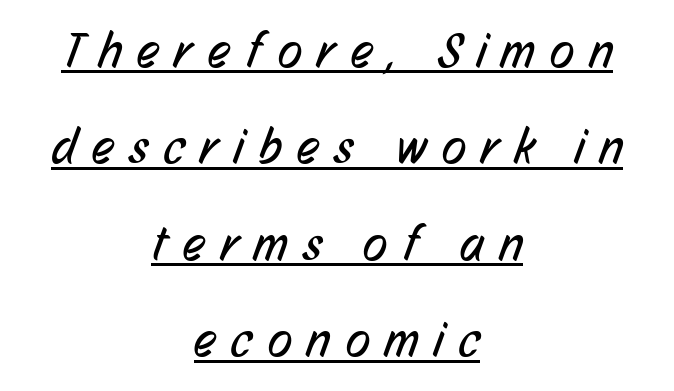
The image shows 50 px regular-weight, condensed sans-serif type; set centered, loose line spacing (1.93x), unusually wide letter spacing (+0.31 em), underlined; low stroke contrast and a medium x-height.
